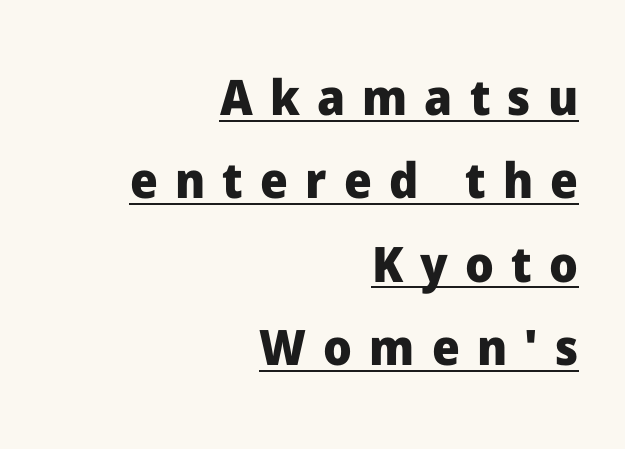
{"serif": "no", "italic": "no", "bold": "yes", "weight": "heavy", "width": "normal", "stroke_contrast": "low", "x_height": "medium", "monospaced": "no", "underline": "yes", "align": "right", "line_spacing": "normal", "line_spacing_ratio": 1.7, "letter_spacing": "wide", "letter_spacing_em": 0.35, "glyph_px": 49}
